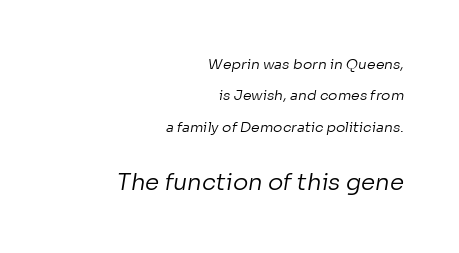
The image shows 23 px text type; set right-aligned, loose line spacing (2.24x), normal letter spacing, not underlined; the second (bottom) block is 1.64x larger.
